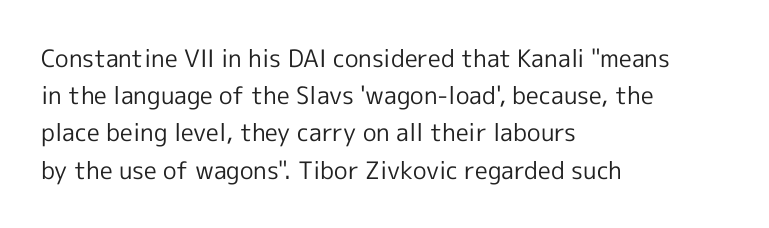
Ordinary non-slanted type is in use. This sample uses plain, unmodified letter spacing. Has an underline been added? It has not. The designer left line spacing at the default. The cut favours lightness, reaching ordinary text weight at its darkest. Layout note: lines flush left.
